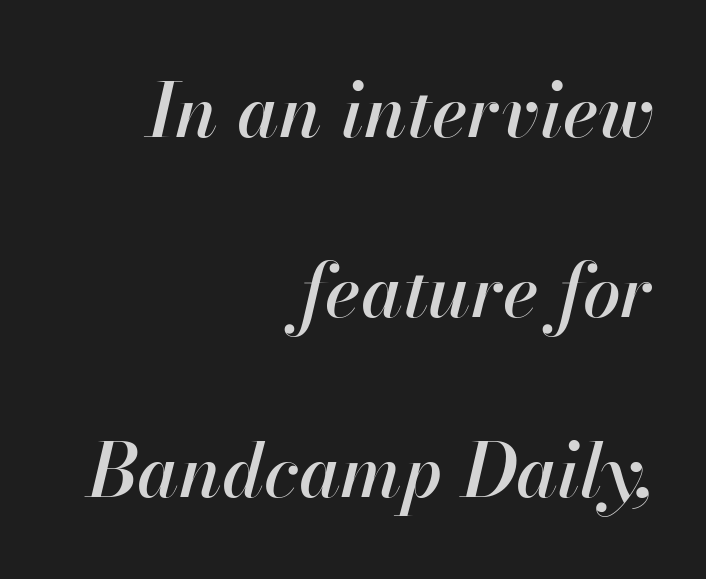
The image shows 75 px text type, italic (leaning right); set right-aligned, loose line spacing (2.4x), normal letter spacing, not underlined; high stroke contrast and a small x-height.
